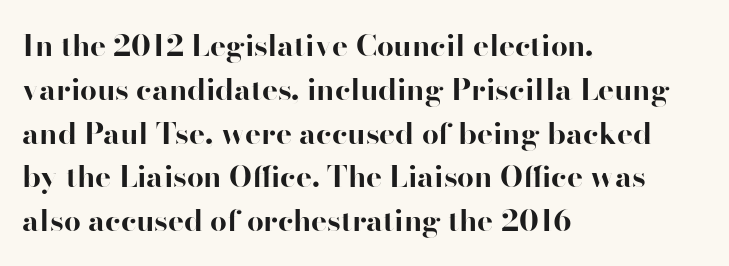
Where is the straight margin? On the left. Strokes here are thick enough to call this a true bold. Is there any slant? The stems are plumb. The baseline area is clear.
